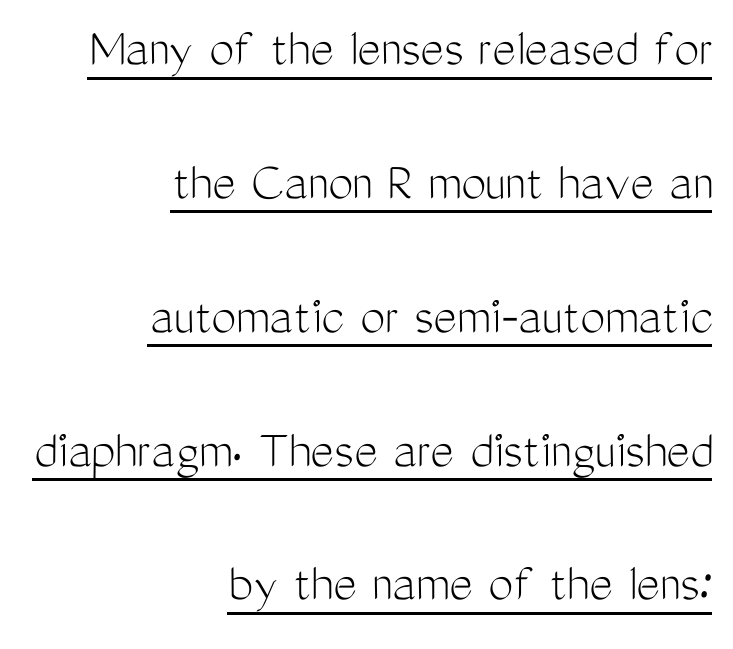
This sample trades compactness for vertical openness between lines. These glyphs show unthickened strokes, regular width or finer. Is this a fixed-width face? No — the glyphs have proportional, varying widths. This is roman type, the default non-slanted kind. No feet cap the strokes, marking this as sans-serif type.
